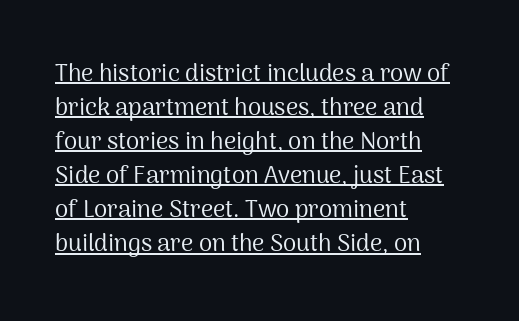
Italic: no, the glyphs are upright roman. The gaps between neighbouring characters are ordinary and unremarkable. Weight: in the light-to-regular range. Leading matches the norm, producing a regular column. Caption: multi-line text, flush left, ragged right. Glance below the letters and you will spot a drawn line.
